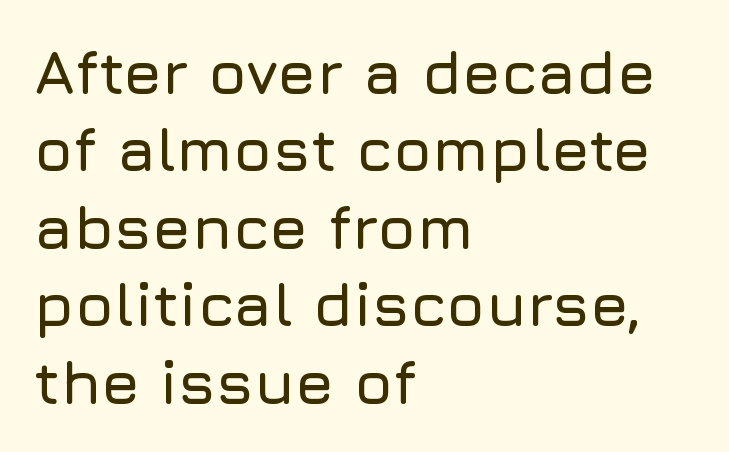
The specimen reads as upright at a glance. Letter spacing: default. What kind of face is this? One without serifs — a sans. Any mark beneath the type? The region is blank.
